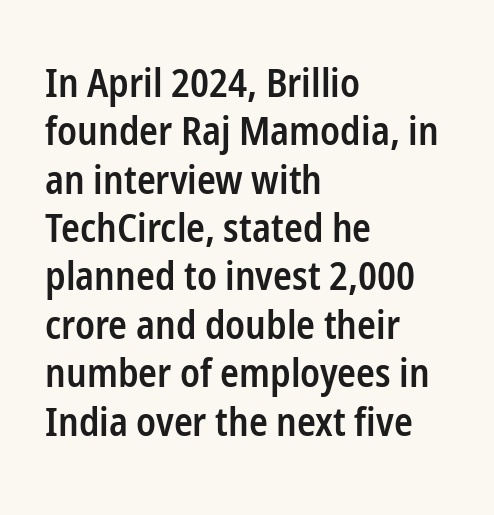
The image shows 39 px semibold, condensed sans-serif type, upright; set left-aligned, line spacing 1.24x, normal letter spacing, not underlined; low stroke contrast and a medium x-height.
